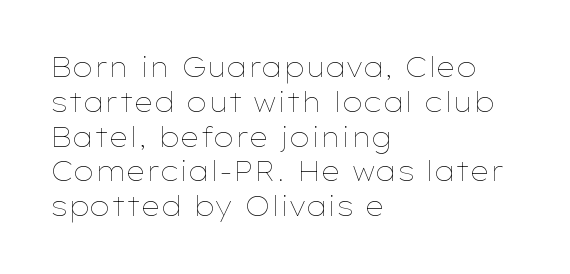
The image shows 27 px text type, upright; set left-aligned, normal line spacing (1.29x), normal letter spacing, not underlined.
